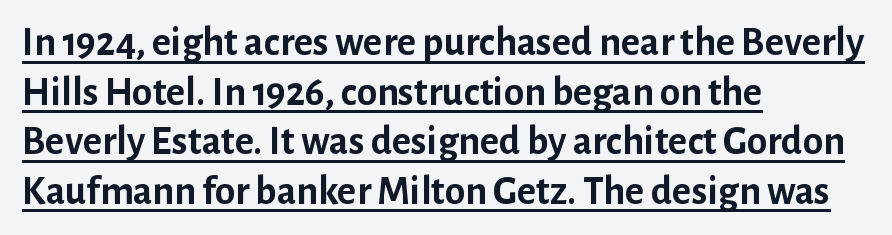
{"serif": "no", "italic": "no", "bold": "yes", "weight": "semibold", "width": "normal", "stroke_contrast": "low", "x_height": "medium", "monospaced": "no", "underline": "yes", "align": "left", "line_spacing_ratio": 1.21, "letter_spacing": "normal", "letter_spacing_em": 0.0, "glyph_px": 41}
